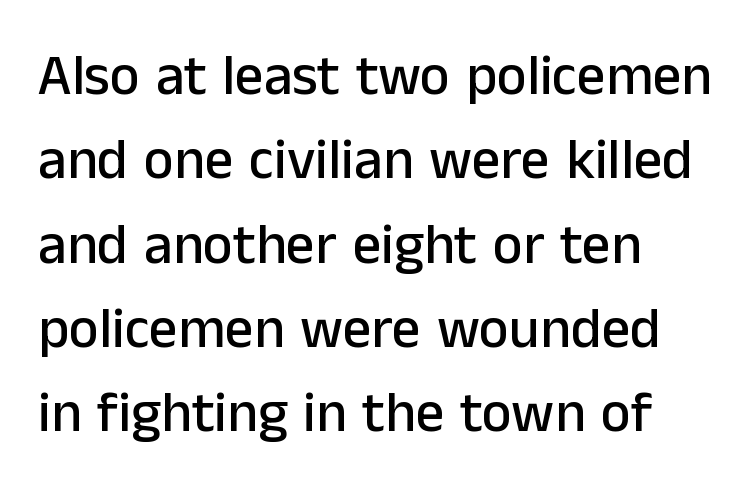
The image shows 57 px sans-serif type, upright; set left-aligned, normal line spacing (1.48x), normal letter spacing, not underlined; low stroke contrast and a medium x-height.
